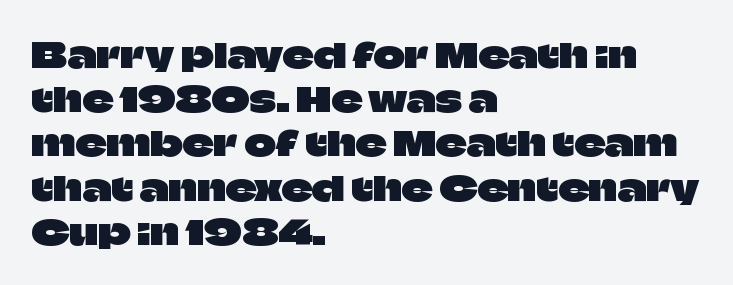
The image shows 34 px sans-serif type, upright; set left-aligned, normal line spacing (1.3x), normal letter spacing, not underlined; low stroke contrast and a large x-height.
